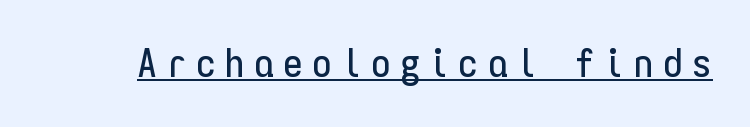
The image shows 40 px condensed sans-serif type, upright, monospaced; set unusually wide letter spacing (+0.23 em), underlined; low stroke contrast and a medium x-height.
